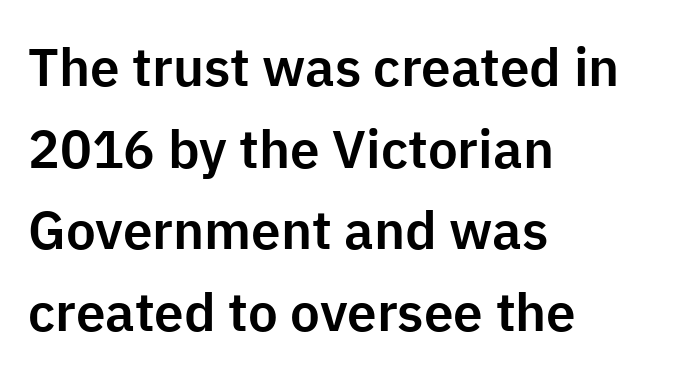
{"serif": "no", "italic": "no", "width": "normal", "stroke_contrast": "low", "x_height": "medium", "monospaced": "no", "underline": "no", "align": "left", "line_spacing": "normal", "line_spacing_ratio": 1.54, "letter_spacing": "normal", "letter_spacing_em": 0.0, "glyph_px": 53}
